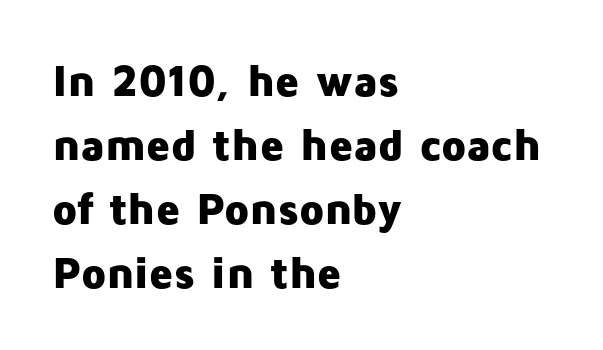
The image shows 45 px heavy sans-serif type, upright; set left-aligned, normal line spacing (1.42x), normal letter spacing, not underlined; low stroke contrast and a medium x-height.
